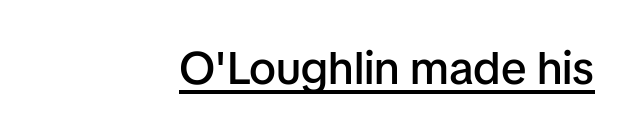
The letters are semibold — heavier than regular but short of a full bold. Vertical strokes here are truly vertical. This sample uses plain, unmodified letter spacing. Does the copy run flush right? Yes — the right margin is perfectly even. This sample uses a sans-serif face.
